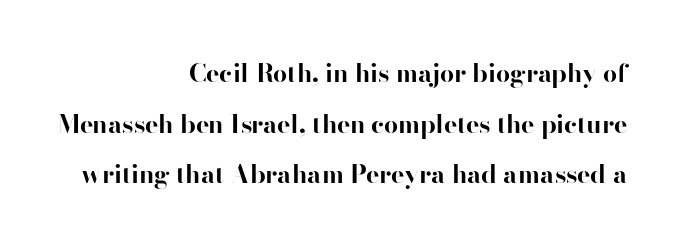
{"italic": "no", "bold": "yes", "underline": "no", "align": "right", "line_spacing": "loose", "line_spacing_ratio": 2.03, "letter_spacing": "normal", "letter_spacing_em": 0.0, "glyph_px": 25}
